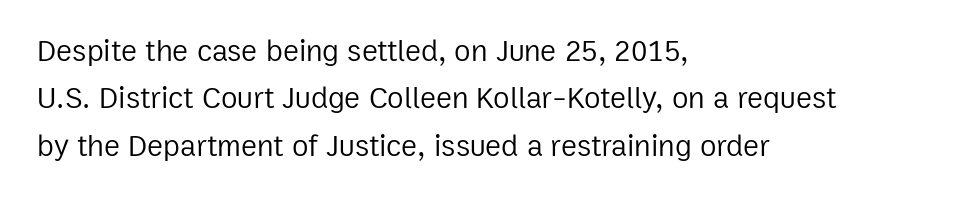
The gaps between neighbouring characters are ordinary and unremarkable. This sample is left-justified, so line endings fall wherever the words run out. Does the type have serifs? No, each stem ends abruptly. Honestly, there is no underline to notice here at all. No heavy texture on the line: the type isn't bold.
